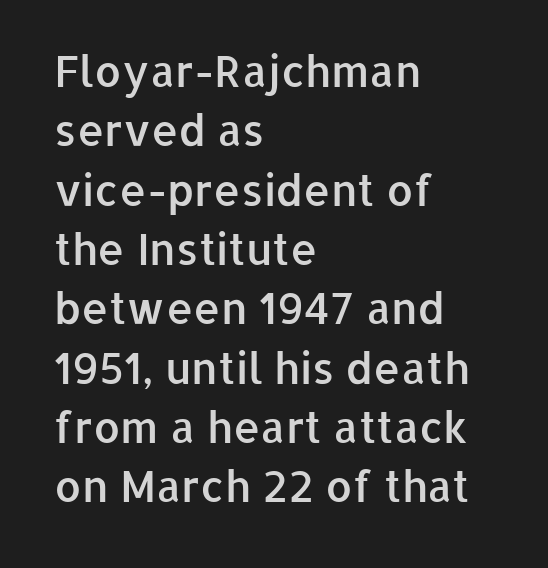
The glyphs have the mass of a demibold cut, below bold. These lines were composed using upright roman letters. Is this a fixed-width face? No — the glyphs have proportional, varying widths. Classification — sans serif. Spacing between characters is what you'd get straight out of the box.
